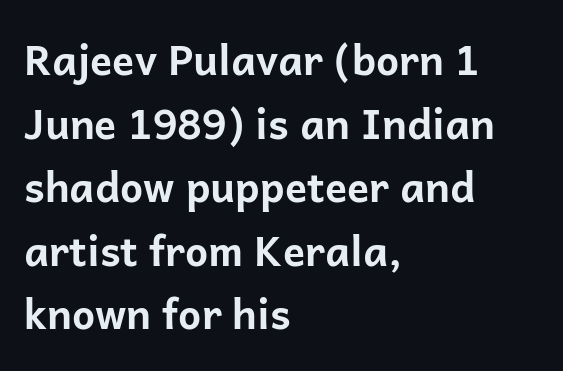
You can tell from the bare stems that sans-serif type was used. Designer's note — italics off, roman on. Notice how descenders clear the ascenders below comfortably — that's standard leading. The strip under each line holds only bare page.
